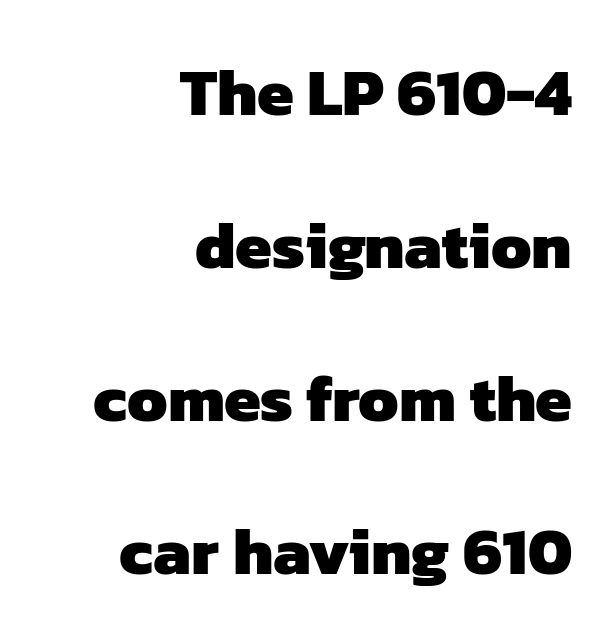
{"serif": "no", "bold": "yes", "weight": "heavy", "width": "normal", "stroke_contrast": "low", "x_height": "medium", "monospaced": "no", "underline": "no", "align": "right", "line_spacing": "loose", "line_spacing_ratio": 2.32, "letter_spacing": "normal", "letter_spacing_em": 0.0, "glyph_px": 66}
